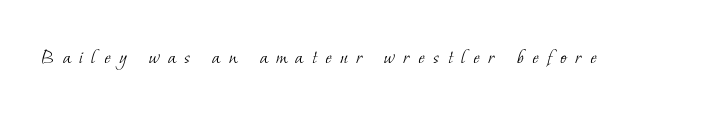
Each word looks stretched out because of the extra space between its letters. Decoration check: the copy has no underline. The strokes are not fattened; the text isn't bold.
